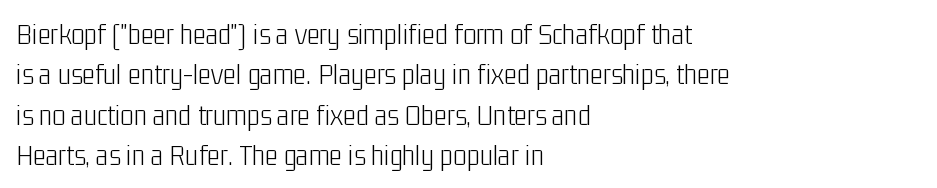
The rendering anchors every line to the left-hand side. Notice how the stems are strictly vertical — no italics here. Each letter's strokes conclude bluntly, with no projecting serifs. Summary of vertical rhythm: regular, with standard interline spacing.
